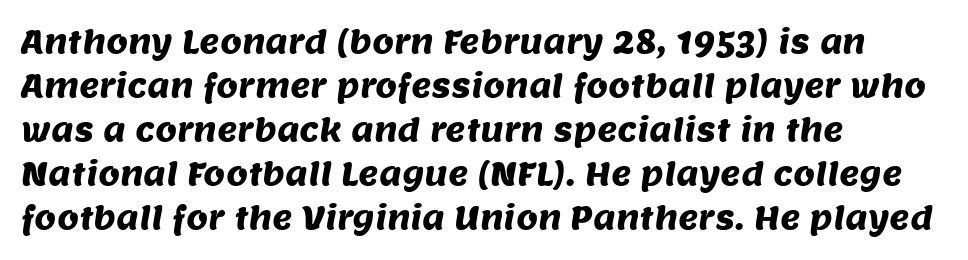
Q: Is the typeface a serif or a sans-serif typeface? A: Sans-serif.
Q: Is the text underlined? A: No.
Q: How is the paragraph aligned? A: Left-aligned.
Q: Is the spacing between letters normal or unusually wide? A: Normal.
Q: Is the spacing between lines tight, normal or loose? A: Normal.
Q: Width (condensed, normal, or wide)? A: Normal.
Q: Stroke contrast? A: Medium.
Q: x-height? A: Large.
Q: Monospaced? A: No.
